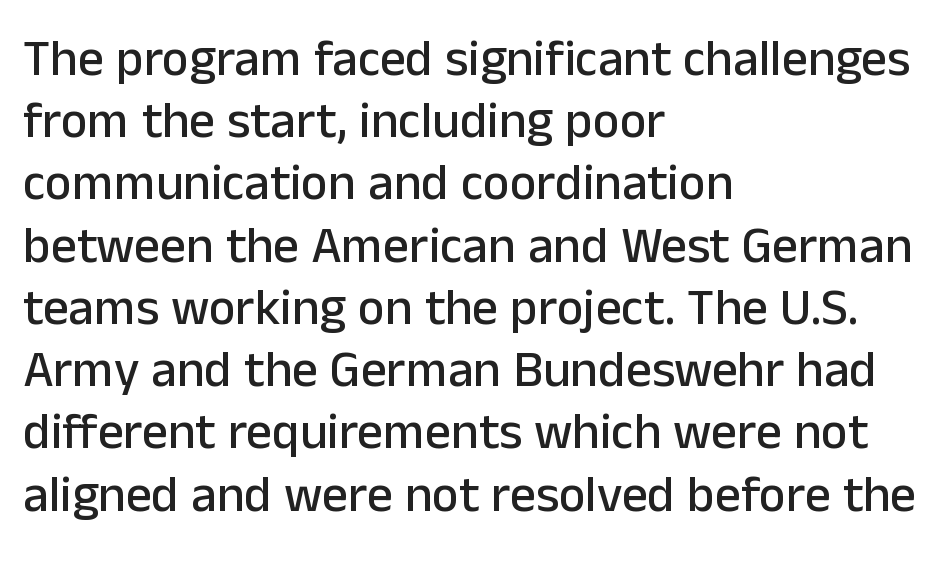
{"serif": "no", "italic": "no", "width": "normal", "stroke_contrast": "low", "x_height": "medium", "monospaced": "no", "underline": "no", "align": "left", "line_spacing_ratio": 1.22, "letter_spacing": "normal", "letter_spacing_em": 0.0, "glyph_px": 51}
